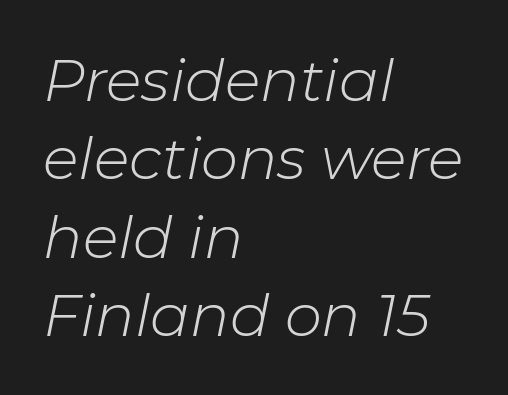
{"italic": "yes", "lean": "right", "slant_degrees": 11, "bold": "no", "weight": "light", "width": "normal", "stroke_contrast": "low", "x_height": "medium", "monospaced": "no", "underline": "no", "align": "left", "line_spacing": "normal", "line_spacing_ratio": 1.33, "letter_spacing": "normal", "letter_spacing_em": 0.0, "glyph_px": 59}
